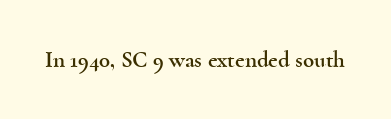
Each word holds together tightly as a unit, with standard inter-letter gaps. Posture: upright roman. The specimen omits any rule beneath the text block's lines.
